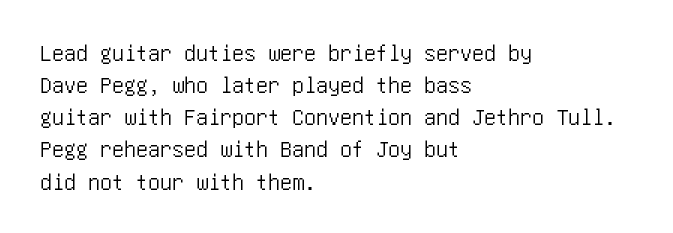
The image shows 24 px text type, upright; set left-aligned, normal line spacing (1.34x), normal letter spacing, not underlined.
